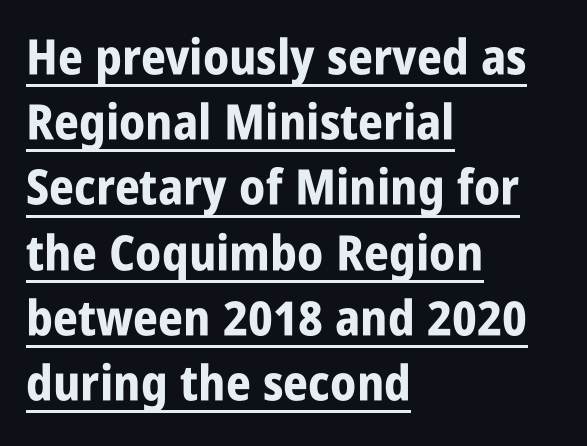
Q: Is the text bold? A: Yes.
Q: Is the text italic (slanted)? A: No, it is upright.
Q: Is the typeface a serif or a sans-serif typeface? A: Sans-serif.
Q: Is the text underlined? A: Yes.
Q: How is the paragraph aligned? A: Left-aligned.
Q: Is the spacing between letters normal or unusually wide? A: Normal.
Q: Is the spacing between lines tight, normal or loose? A: Normal.
Q: Width (condensed, normal, or wide)? A: Condensed.
Q: Stroke contrast? A: Low.
Q: x-height? A: Large.
Q: Monospaced? A: No.
